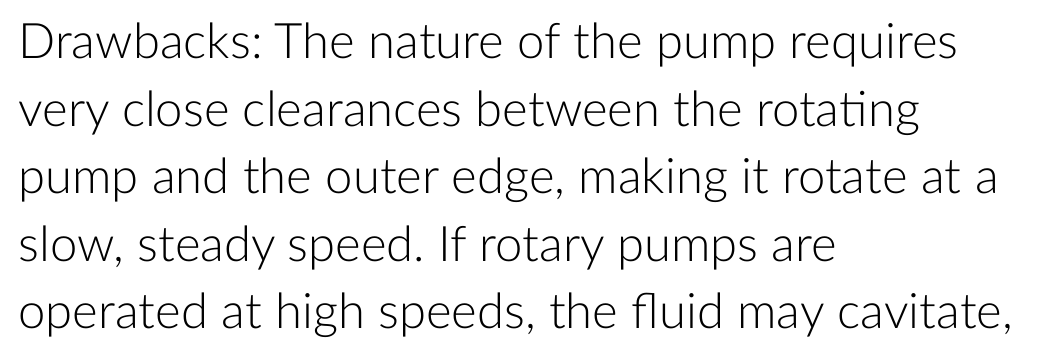
Visually the block forms a straight wall on the left and a jagged coastline on the right. Words appear dense and cohesive because spacing is normal. A light-to-regular cut is what we see here. Decoration check: the copy has no underline.
